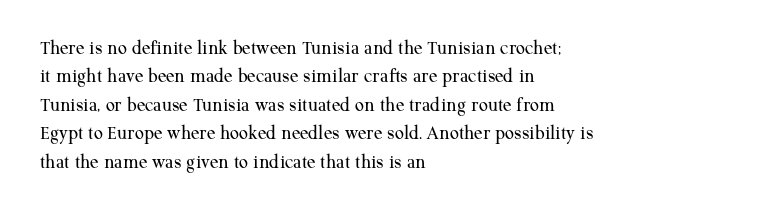
The image shows 20 px text type, upright; set left-aligned, normal line spacing (1.42x), normal letter spacing, not underlined.
